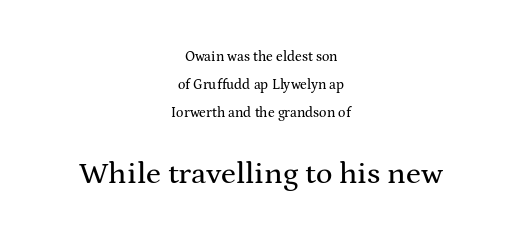
The image shows 31 px wide serif type, upright; set centered, loose line spacing (1.99x), normal letter spacing, not underlined; the second (bottom) block is 2.21x larger; medium stroke contrast and a medium x-height.
